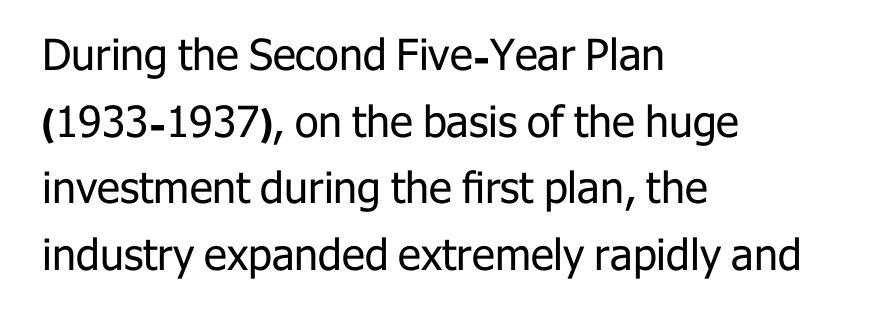
Q: Is the text bold? A: No.
Q: Is the text italic (slanted)? A: No, it is upright.
Q: Is the typeface a serif or a sans-serif typeface? A: Sans-serif.
Q: Is the text underlined? A: No.
Q: How is the paragraph aligned? A: Left-aligned.
Q: Is the spacing between letters normal or unusually wide? A: Normal.
Q: Is the spacing between lines tight, normal or loose? A: Normal.
Q: Width (condensed, normal, or wide)? A: Normal.
Q: Stroke contrast? A: Low.
Q: x-height? A: Medium.
Q: Monospaced? A: No.
